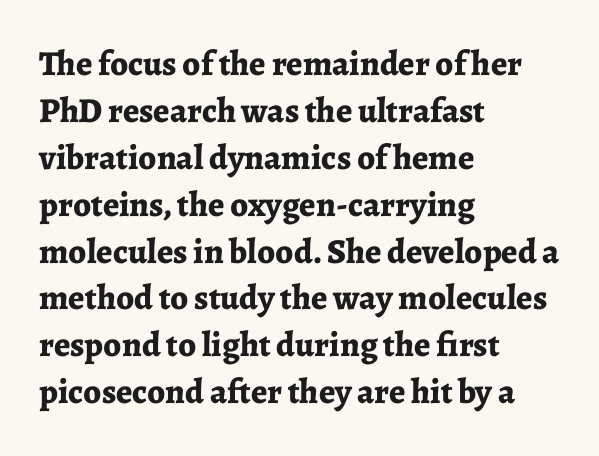
Q: Is the text bold? A: Yes.
Q: Is the text italic (slanted)? A: No, it is upright.
Q: Is the typeface a serif or a sans-serif typeface? A: Serif.
Q: Is the text underlined? A: No.
Q: How is the paragraph aligned? A: Left-aligned.
Q: Is the spacing between letters normal or unusually wide? A: Normal.
Q: Is the spacing between lines tight, normal or loose? A: Normal.
Q: Width (condensed, normal, or wide)? A: Normal.
Q: Stroke contrast? A: Low.
Q: x-height? A: Medium.
Q: Monospaced? A: No.
